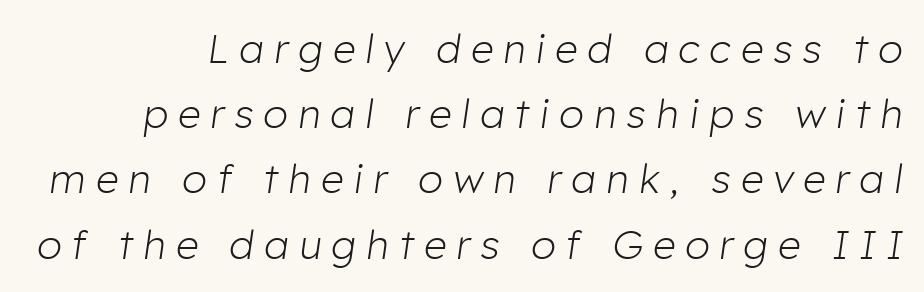
The image shows 40 px light type, italic (leaning right); set normal line spacing (1.63x), unusually wide letter spacing (+0.26 em), not underlined; low stroke contrast and a medium x-height.
